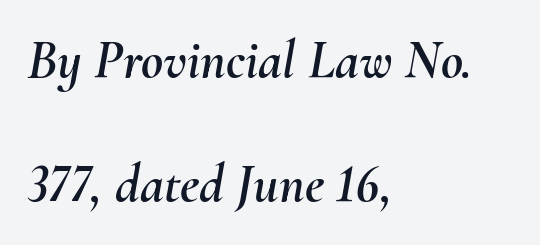
Q: Is the text italic (slanted)? A: Yes, it leans right by about 10 degrees.
Q: Is the text underlined? A: No.
Q: How is the paragraph aligned? A: Left-aligned.
Q: Is the spacing between letters normal or unusually wide? A: Normal.
Q: Is the spacing between lines tight, normal or loose? A: Loose.
Q: Width (condensed, normal, or wide)? A: Normal.
Q: Stroke contrast? A: Medium.
Q: x-height? A: Small.
Q: Monospaced? A: No.
